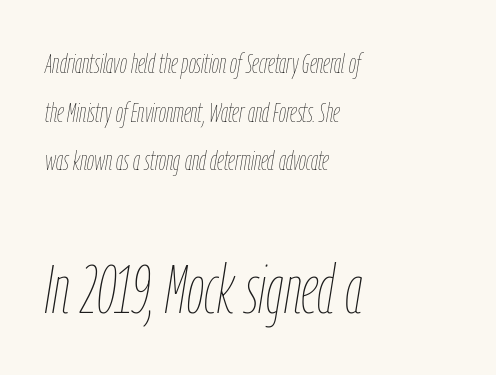
The image shows 69 px thin, condensed type, italic (leaning right); set left-aligned, line spacing 1.74x, normal letter spacing, not underlined; the second (bottom) block is 2.46x larger; low stroke contrast and a medium x-height.
